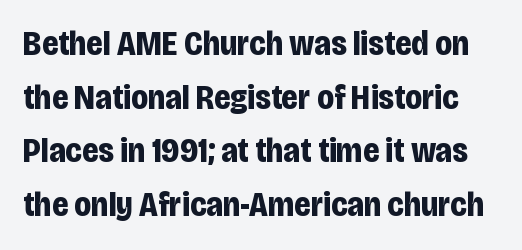
There is no visible air inserted between adjacent glyphs. The passage shown is typeset with a sans-serif family. The lines sit at an ordinary, default distance from one another. Note the varied advance widths — an 'i' is clearly narrower than an 'm'.
